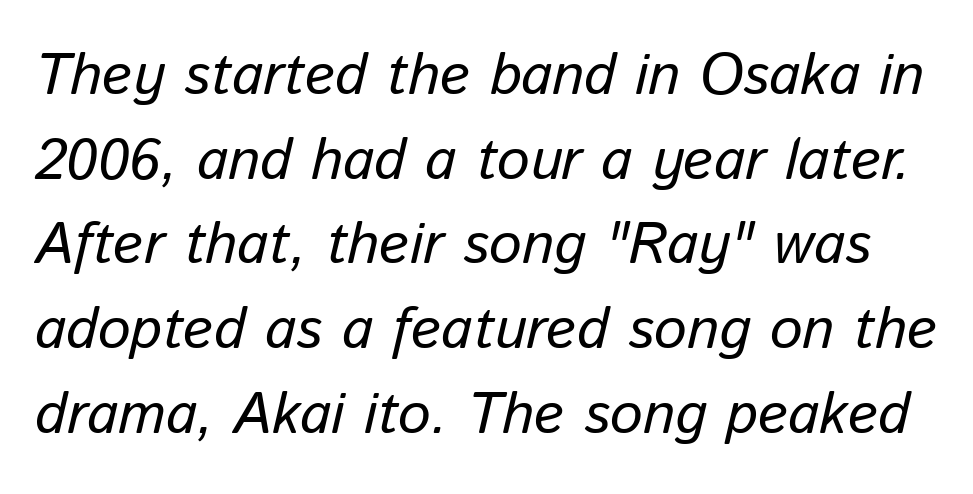
{"italic": "yes", "lean": "right", "slant_degrees": 13, "width": "normal", "stroke_contrast": "low", "x_height": "medium", "monospaced": "no", "underline": "no", "line_spacing": "normal", "line_spacing_ratio": 1.46, "letter_spacing": "normal", "letter_spacing_em": 0.0, "glyph_px": 58}
